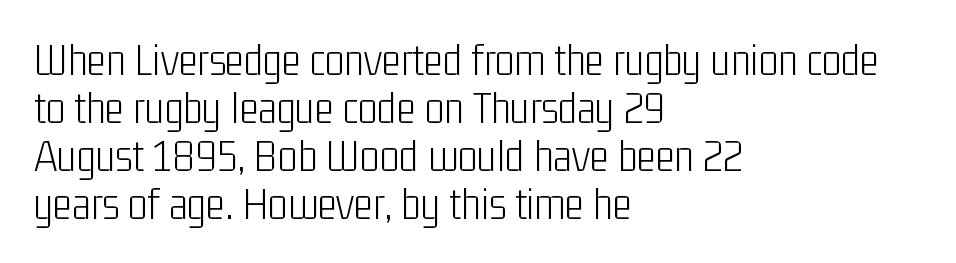
{"serif": "no", "italic": "no", "bold": "no", "weight": "light", "width": "condensed", "stroke_contrast": "low", "x_height": "medium", "monospaced": "no", "underline": "no", "align": "left", "line_spacing": "tight", "line_spacing_ratio": 1.04, "letter_spacing": "normal", "letter_spacing_em": 0.0, "glyph_px": 46}
